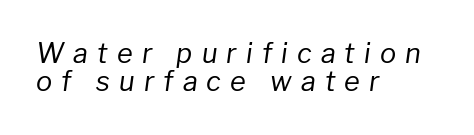
Unbolded letterforms with no extra heft. The tracking jumps out immediately: characters are airy and widely separated. Anything drawn beneath the words? Only blank space. Tall strokes in this sample are angled rather than plumb. Compared with typical paragraphs, the rows here are closer together. The setting favours the left margin, as ordinary paragraphs usually do.
